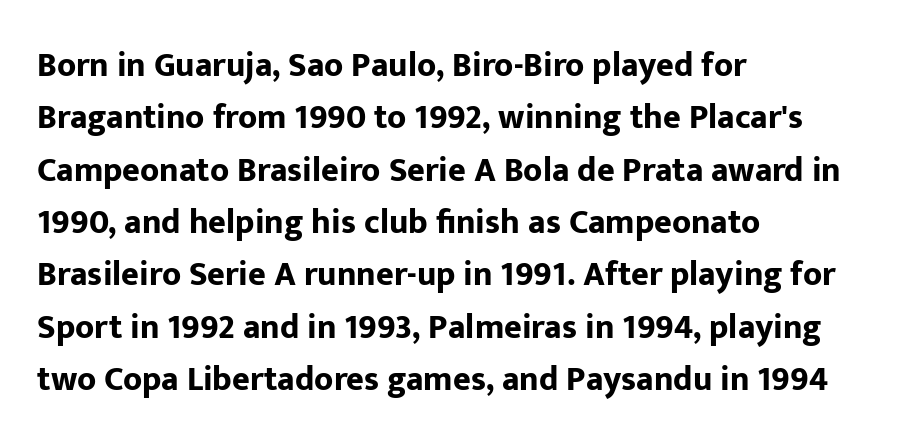
{"serif": "no", "italic": "no", "bold": "yes", "weight": "bold", "width": "normal", "stroke_contrast": "low", "x_height": "medium", "monospaced": "no", "underline": "no", "align": "left", "line_spacing": "normal", "line_spacing_ratio": 1.54, "letter_spacing": "normal", "letter_spacing_em": 0.0, "glyph_px": 34}
